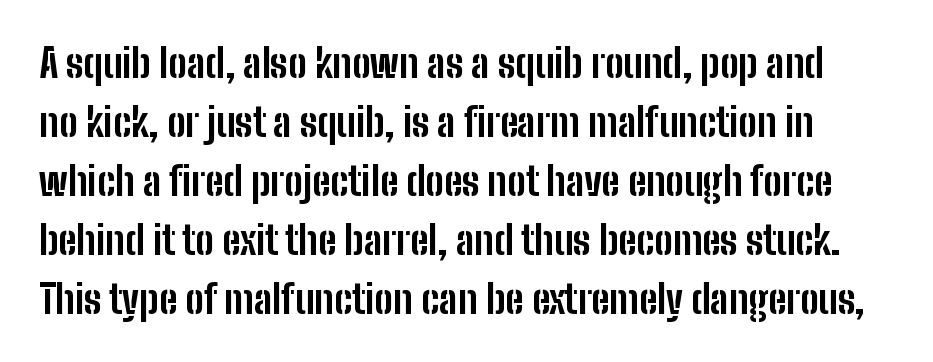
Q: Is the text bold? A: Yes.
Q: Is the text italic (slanted)? A: No, it is upright.
Q: Is the typeface a serif or a sans-serif typeface? A: Sans-serif.
Q: Is the text underlined? A: No.
Q: Is the spacing between letters normal or unusually wide? A: Normal.
Q: Is the spacing between lines tight, normal or loose? A: Normal.
Q: Width (condensed, normal, or wide)? A: Condensed.
Q: Stroke contrast? A: Low.
Q: x-height? A: Medium.
Q: Monospaced? A: No.
